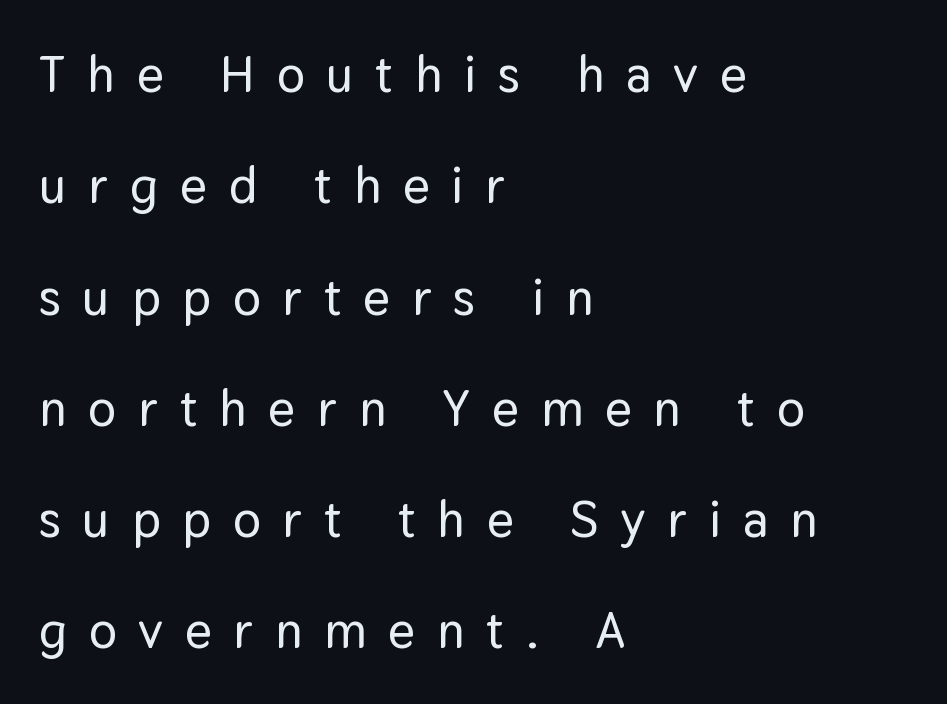
The image shows 52 px sans-serif type, upright; set left-aligned, loose line spacing (2.14x), unusually wide letter spacing (+0.42 em), not underlined; low stroke contrast and a medium x-height.
